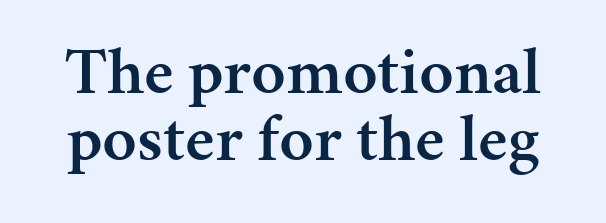
Is there any slant? The stems are plumb. The vertical gap from one line to the next is small. The area under the type is left untouched. The face used here is proportionally spaced, like ordinary book or web type. Look at the tracking — it's just the regular setting, nothing added. Stems and bowls a touch heavier than normal — semibold.
